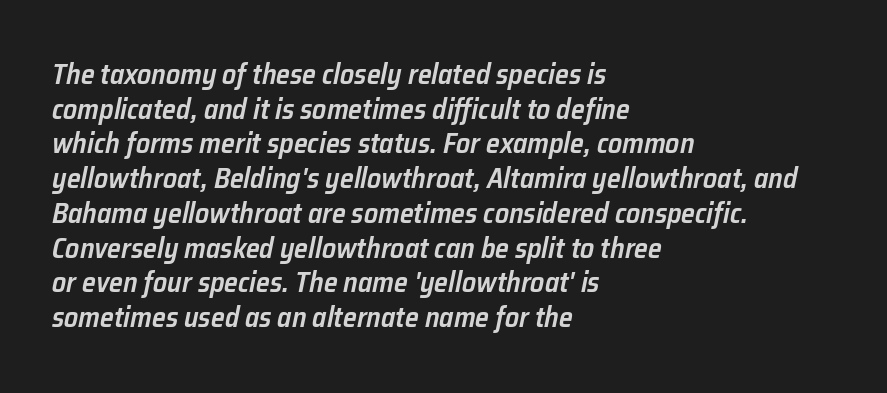
Nothing unusual about the tracking: characters are spaced as the font intends. This is the in-between weight designers call semibold or demi. The face used here is proportionally spaced, like ordinary book or web type. Yep, that's italic — everything's leaning. Check under the words: just untouched page. These lines are set flush left with a ragged right edge.
